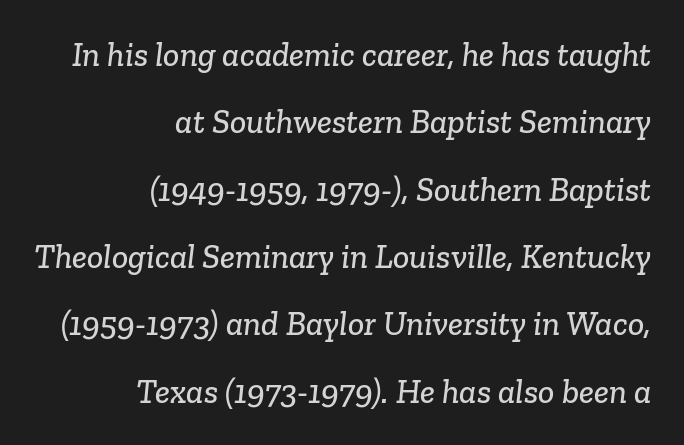
Looks like regular typesetting: each glyph gets only the width it needs. This sample is right-justified, so line beginnings fall wherever the words allow. Here the glyphs are tracked normally, forming tight word shapes. A typesetter would label this face a serif. The words here are not underlined.
